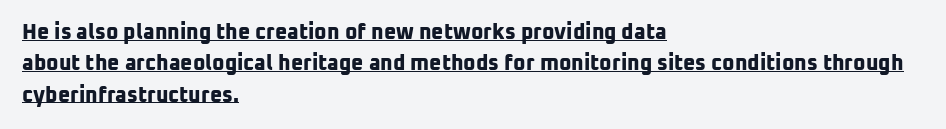
The lines in this sample share a left origin and differ only in where they stop. The face used here appears with an underline applied. The glyphs have the mass of a bold cut. Look at the tracking — it's just the regular setting, nothing added.
